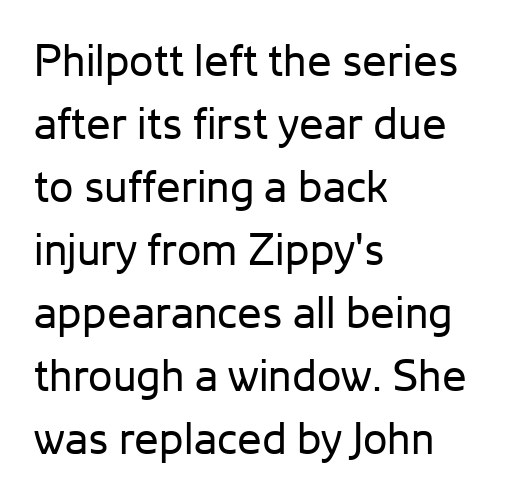
Q: Is the text bold? A: No.
Q: Is the text italic (slanted)? A: No, it is upright.
Q: Is the typeface a serif or a sans-serif typeface? A: Sans-serif.
Q: Is the text underlined? A: No.
Q: How is the paragraph aligned? A: Left-aligned.
Q: Is the spacing between letters normal or unusually wide? A: Normal.
Q: Is the spacing between lines tight, normal or loose? A: Normal.
Q: Width (condensed, normal, or wide)? A: Normal.
Q: Stroke contrast? A: Low.
Q: x-height? A: Medium.
Q: Monospaced? A: No.
